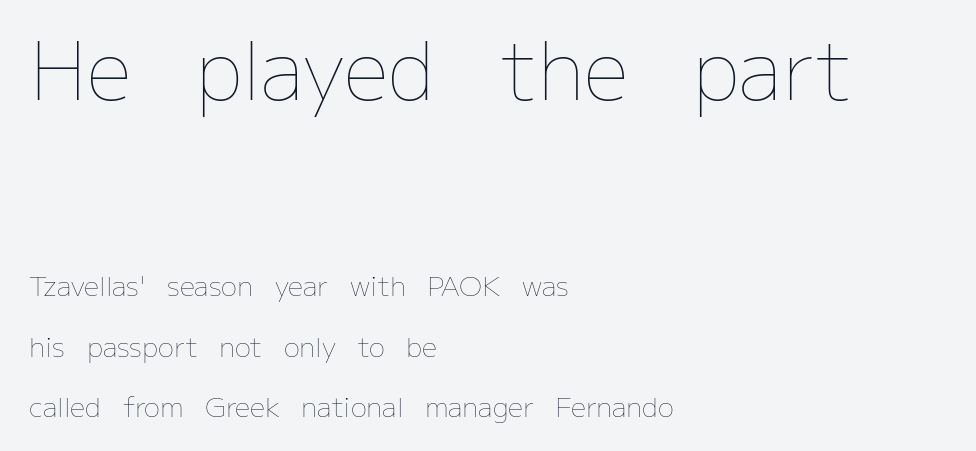
{"italic": "no", "bold": "no", "weight": "thin", "width": "normal", "stroke_contrast": "low", "x_height": "medium", "monospaced": "no", "underline": "no", "align": "left", "line_spacing": "loose", "line_spacing_ratio": 2.24, "letter_spacing": "normal", "letter_spacing_em": 0.0, "larger_block": "first", "size_ratio": 2.96, "glyph_px": 80}
